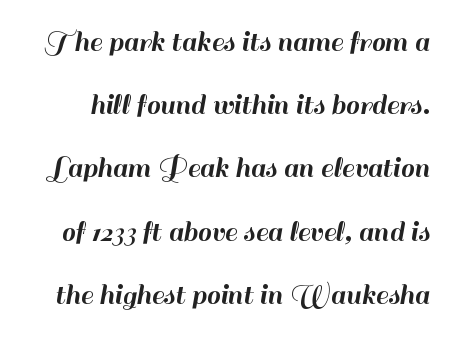
The image shows 31 px sans-serif type; set loose line spacing (2.04x), normal letter spacing, not underlined; high stroke contrast and a small x-height.
